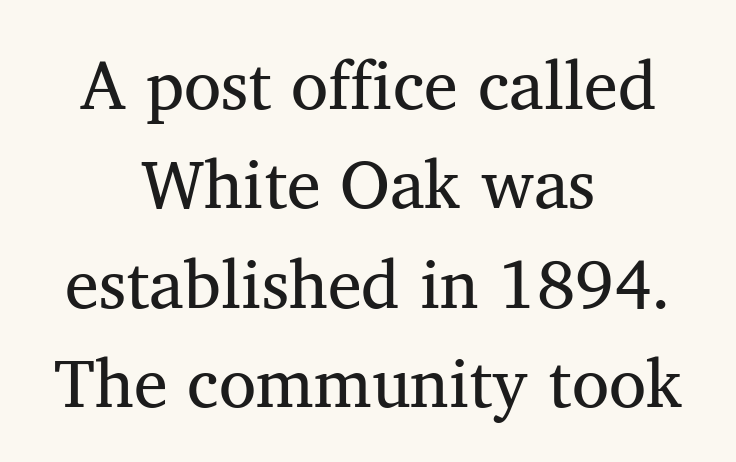
{"serif": "yes", "italic": "no", "bold": "no", "weight": "regular", "width": "normal", "stroke_contrast": "medium", "x_height": "medium", "monospaced": "no", "underline": "no", "align": "center", "line_spacing": "normal", "line_spacing_ratio": 1.46, "letter_spacing": "normal", "letter_spacing_em": 0.0, "glyph_px": 68}
